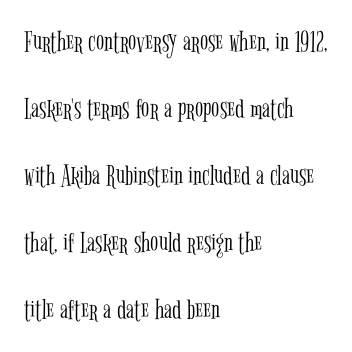
{"serif": "yes", "italic": "no", "bold": "no", "weight": "light", "width": "condensed", "stroke_contrast": "low", "x_height": "medium", "monospaced": "no", "underline": "no", "align": "left", "line_spacing": "loose", "line_spacing_ratio": 2.23, "letter_spacing": "normal", "letter_spacing_em": 0.0, "glyph_px": 30}
